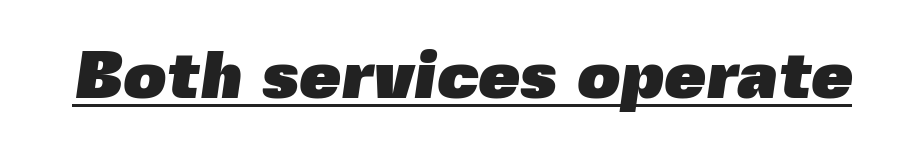
Beneath each row of characters lies a ruled line. Varying glyph widths throughout — classic text-font behaviour. Bold? Absolutely — the strokes are thick and heavy. The face used here is a sans, in the tradition of grotesques and geometrics.
